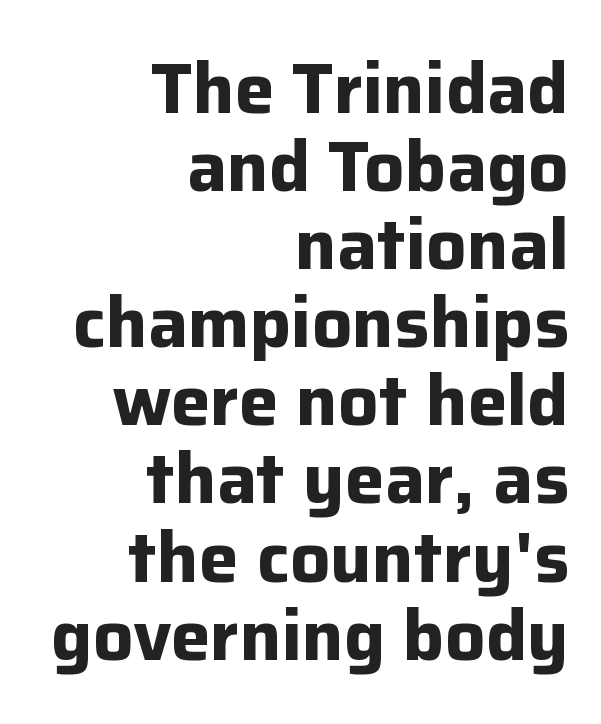
{"serif": "no", "italic": "no", "bold": "yes", "weight": "bold", "width": "normal", "stroke_contrast": "low", "x_height": "medium", "monospaced": "no", "underline": "no", "align": "right", "line_spacing": "tight", "line_spacing_ratio": 1.1, "letter_spacing": "normal", "letter_spacing_em": 0.0, "glyph_px": 71}
